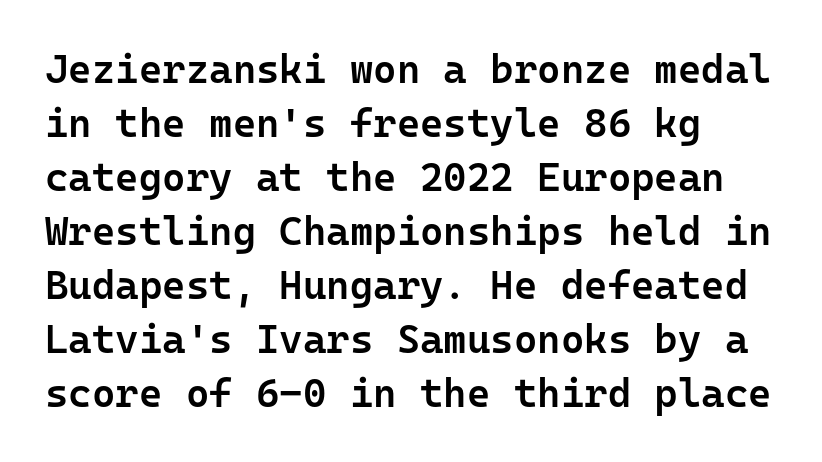
{"serif": "no", "italic": "no", "bold": "semi", "weight": "semibold", "width": "normal", "stroke_contrast": "low", "x_height": "medium", "monospaced": "yes", "underline": "no", "align": "left", "line_spacing": "normal", "line_spacing_ratio": 1.35, "letter_spacing": "normal", "letter_spacing_em": 0.0, "glyph_px": 40}
